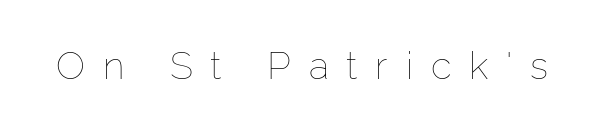
Any mark beneath the type? The region is blank. Is the letter spacing exaggerated? Yes — the characters are pushed far apart. You could not count columns in this text — the font is proportionally spaced. The letters look calm and open, with moderate or lighter stems.
